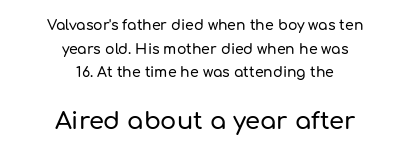
The image shows 24 px text type, upright; set centered, normal line spacing (1.69x), normal letter spacing, not underlined; the second (bottom) block is 1.71x larger.
